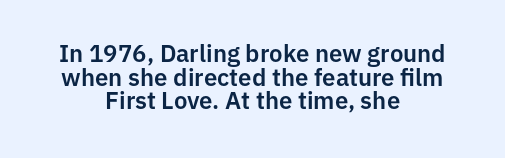
The image shows 24 px text type, upright; set centered, tight line spacing (0.98x), normal letter spacing, not underlined.
